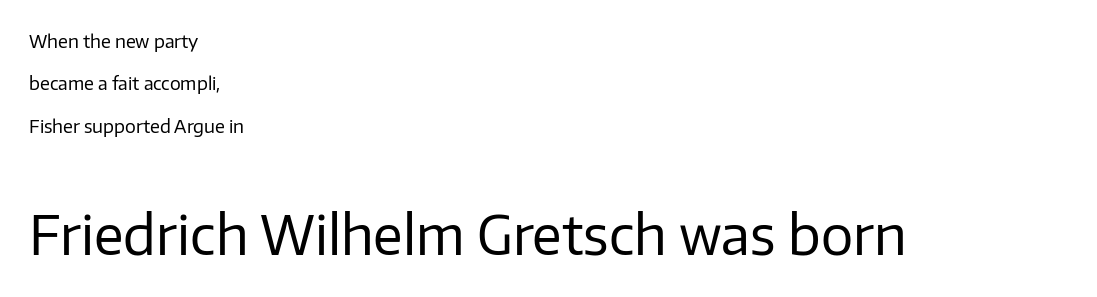
Q: Is the text bold? A: No.
Q: Is the text italic (slanted)? A: No, it is upright.
Q: Is the typeface a serif or a sans-serif typeface? A: Sans-serif.
Q: Is the text underlined? A: No.
Q: How is the paragraph aligned? A: Left-aligned.
Q: Is the spacing between letters normal or unusually wide? A: Normal.
Q: Is the spacing between lines tight, normal or loose? A: Loose.
Q: Which block of text is set in a larger size, the first (top) or the second (bottom)? A: The second (bottom) one.
Q: Width (condensed, normal, or wide)? A: Normal.
Q: Stroke contrast? A: Low.
Q: x-height? A: Medium.
Q: Monospaced? A: No.
